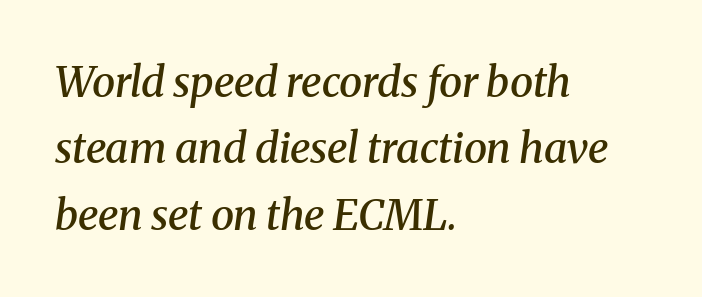
Q: Is the text bold? A: Semi-bold.
Q: Is the text italic (slanted)? A: Yes, it leans right by about 8 degrees.
Q: Is the typeface a serif or a sans-serif typeface? A: Serif.
Q: Is the text underlined? A: No.
Q: How is the paragraph aligned? A: Left-aligned.
Q: Is the spacing between letters normal or unusually wide? A: Normal.
Q: Is the spacing between lines tight, normal or loose? A: Normal.
Q: Width (condensed, normal, or wide)? A: Normal.
Q: Stroke contrast? A: Medium.
Q: x-height? A: Medium.
Q: Monospaced? A: No.
